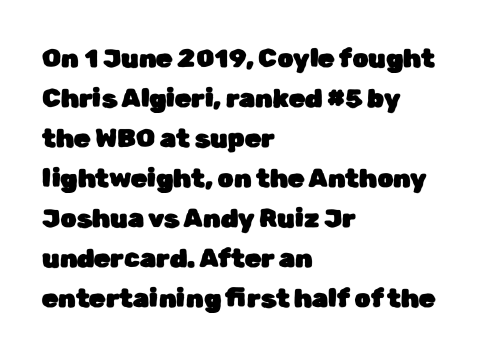
Descender tails drop into unmarked territory. Each word holds together tightly as a unit, with standard inter-letter gaps. Style check: upright. A student would call this left alignment; a typographer would say flush left, rag right. If you measured baseline to baseline, you'd find a middling distance.
